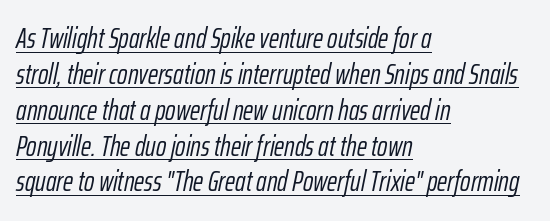
{"italic": "yes", "lean": "right", "slant_degrees": 12, "bold": "no", "weight": "light", "width": "condensed", "stroke_contrast": "low", "x_height": "medium", "monospaced": "no", "underline": "yes", "align": "left", "line_spacing": "normal", "line_spacing_ratio": 1.28, "letter_spacing": "normal", "letter_spacing_em": 0.0, "glyph_px": 28}
